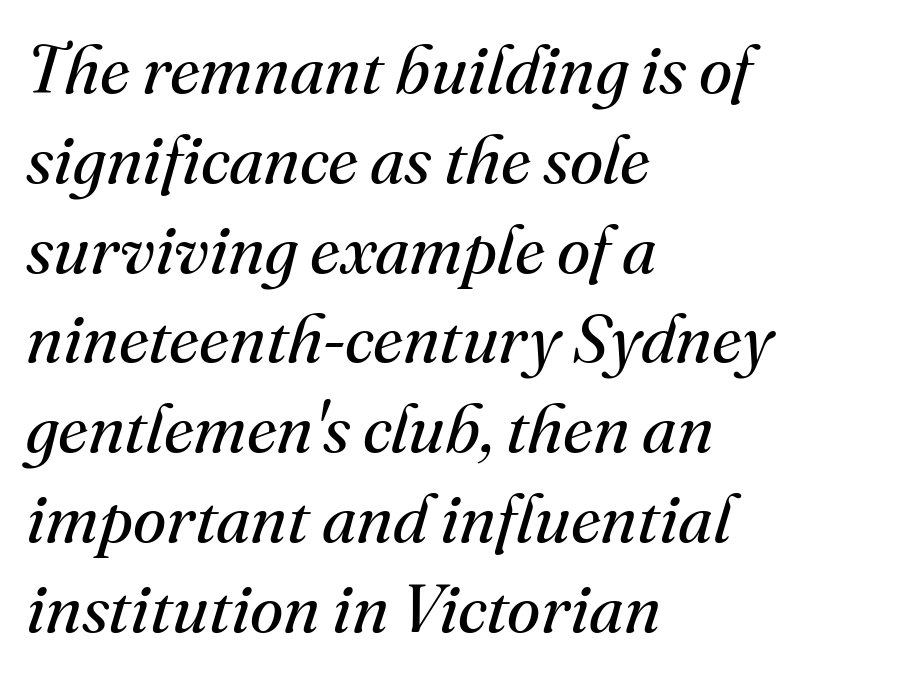
{"serif": "yes", "italic": "yes", "lean": "right", "slant_degrees": 16, "bold": "no", "weight": "regular", "width": "normal", "stroke_contrast": "medium", "x_height": "small", "monospaced": "no", "underline": "no", "align": "left", "line_spacing": "normal", "line_spacing_ratio": 1.32, "letter_spacing": "normal", "letter_spacing_em": 0.0, "glyph_px": 68}
